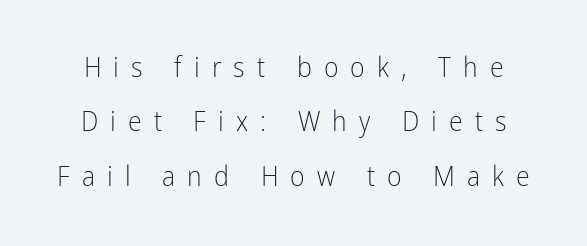
Q: Is the text bold? A: No.
Q: Is the text italic (slanted)? A: No, it is upright.
Q: Is the typeface a serif or a sans-serif typeface? A: Sans-serif.
Q: Is the text underlined? A: No.
Q: Is the spacing between letters normal or unusually wide? A: Unusually wide.
Q: Is the spacing between lines tight, normal or loose? A: Loose.
Q: Width (condensed, normal, or wide)? A: Condensed.
Q: Stroke contrast? A: Low.
Q: x-height? A: Medium.
Q: Monospaced? A: No.
